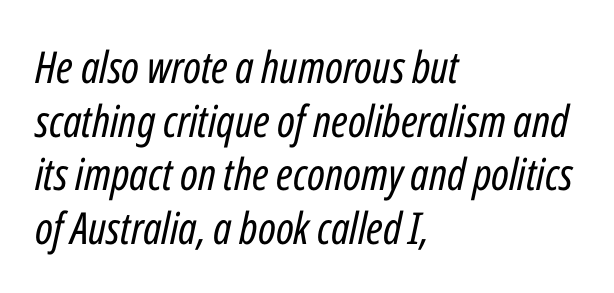
The text block is weighted toward the left margin, trailing off unevenly rightward. This sample has the flowing, uneven cadence of proportional lettering. Default kerning and tracking; the words read as compact shapes. You can tell it's italic because the verticals aren't actually vertical. Lines of text with bare space underneath. The letters look calm and open, with moderate or lighter stems.
